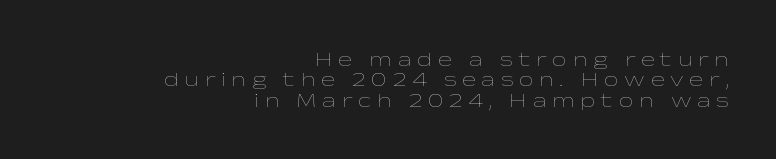
Q: Is the text bold? A: No.
Q: Is the text italic (slanted)? A: No, it is upright.
Q: Is the text underlined? A: No.
Q: How is the paragraph aligned? A: Right-aligned.
Q: Is the spacing between letters normal or unusually wide? A: Unusually wide.
Q: Is the spacing between lines tight, normal or loose? A: Tight.
